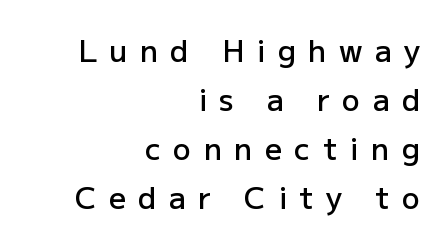
A bare baseline throughout the passage. The type sits square on the baseline with zero lean. The face used here is rendered with a markedly widened letterfit. The passage shown is typed in a proportional face where columns would drift.
